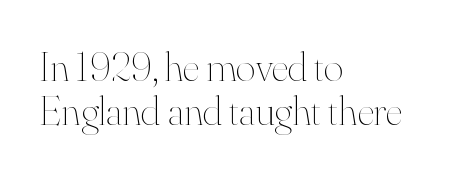
Q: Is the text bold? A: No.
Q: Is the text italic (slanted)? A: No, it is upright.
Q: Is the text underlined? A: No.
Q: How is the paragraph aligned? A: Left-aligned.
Q: Is the spacing between letters normal or unusually wide? A: Normal.
Q: Is the spacing between lines tight, normal or loose? A: Tight.
Q: Width (condensed, normal, or wide)? A: Normal.
Q: Stroke contrast? A: High.
Q: x-height? A: Small.
Q: Monospaced? A: No.
